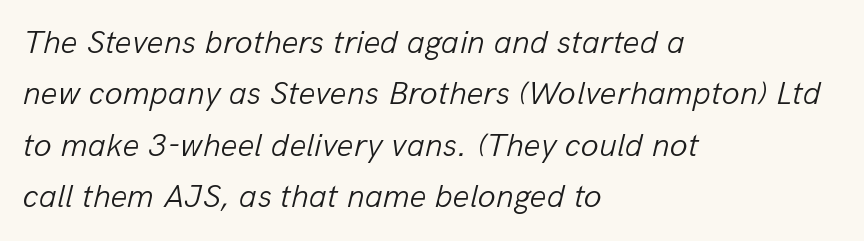
The image shows 33 px light type, italic (leaning right); set left-aligned, normal line spacing (1.56x), normal letter spacing, not underlined; low stroke contrast and a medium x-height.
